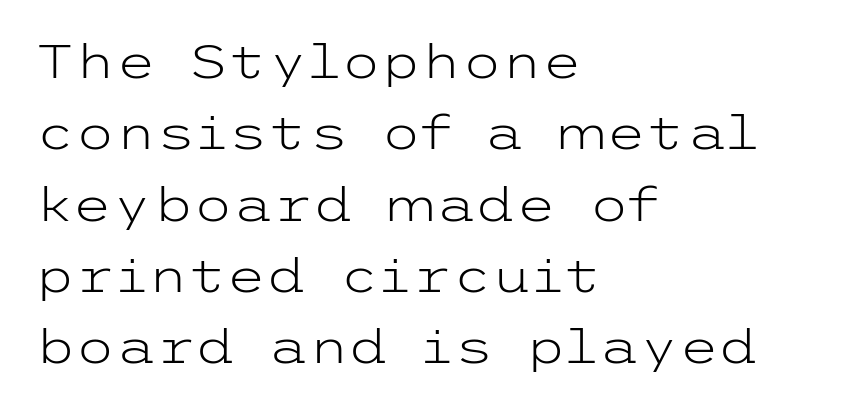
The image shows 46 px light, wide sans-serif type, upright; set left-aligned, normal line spacing (1.55x), normal letter spacing, not underlined; low stroke contrast and a medium x-height.
